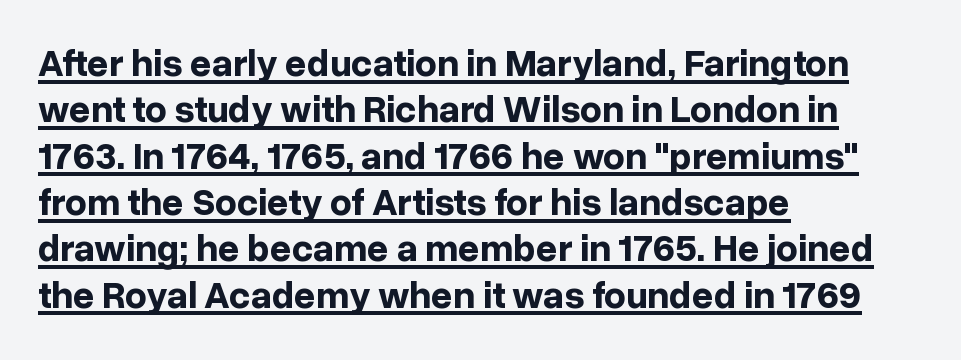
The image shows 38 px bold sans-serif type, upright; set left-aligned, line spacing 1.22x, normal letter spacing, underlined; low stroke contrast and a medium x-height.
